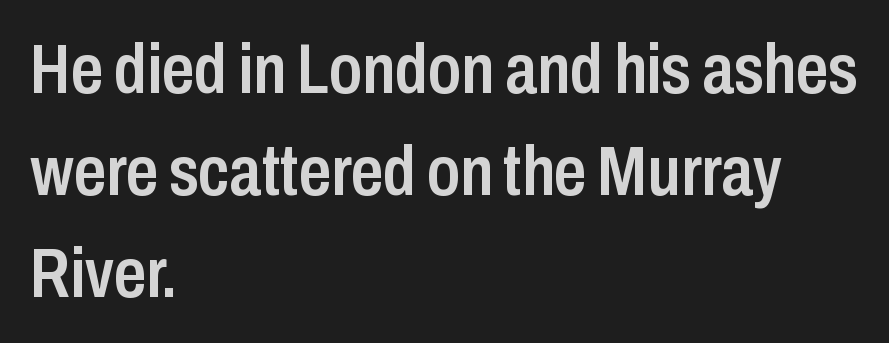
The image shows 71 px semibold, condensed sans-serif type, upright; set left-aligned, normal line spacing (1.44x), normal letter spacing, not underlined; low stroke contrast and a medium x-height.
